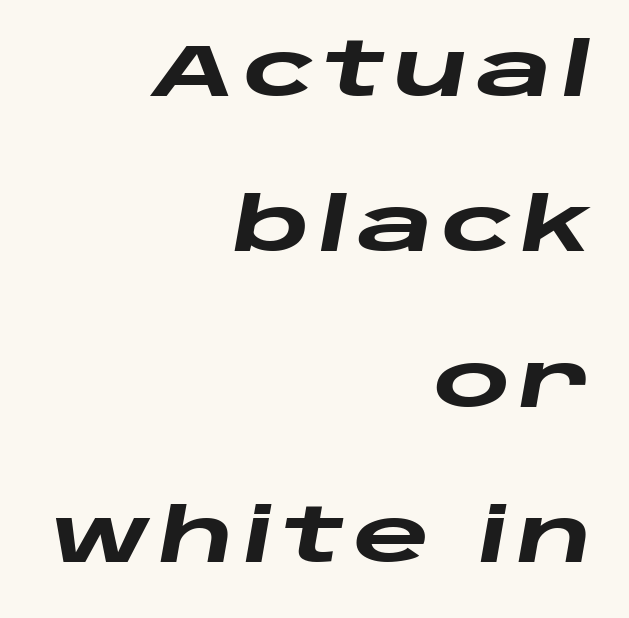
The image shows 74 px heavy, wide type, italic (leaning right); set right-aligned, loose line spacing (2.1x), not underlined; low stroke contrast and a large x-height.
